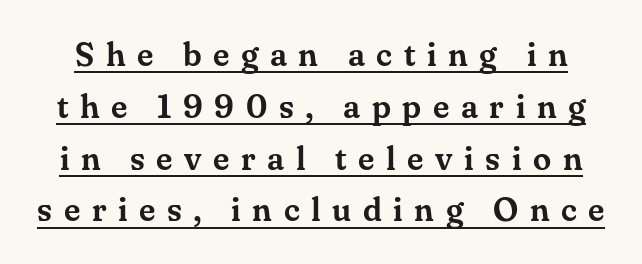
Q: Is the text italic (slanted)? A: No, it is upright.
Q: Is the typeface a serif or a sans-serif typeface? A: Serif.
Q: Is the text underlined? A: Yes.
Q: Is the spacing between letters normal or unusually wide? A: Unusually wide.
Q: Is the spacing between lines tight, normal or loose? A: Normal.
Q: Width (condensed, normal, or wide)? A: Normal.
Q: Stroke contrast? A: Medium.
Q: x-height? A: Small.
Q: Monospaced? A: No.
